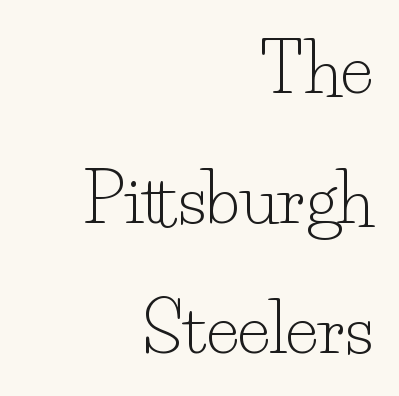
Q: Is the text bold? A: No.
Q: Is the text italic (slanted)? A: No, it is upright.
Q: Is the typeface a serif or a sans-serif typeface? A: Serif.
Q: Is the text underlined? A: No.
Q: How is the paragraph aligned? A: Right-aligned.
Q: Is the spacing between letters normal or unusually wide? A: Normal.
Q: Is the spacing between lines tight, normal or loose? A: Loose.
Q: Width (condensed, normal, or wide)? A: Normal.
Q: Stroke contrast? A: Low.
Q: x-height? A: Small.
Q: Monospaced? A: No.
